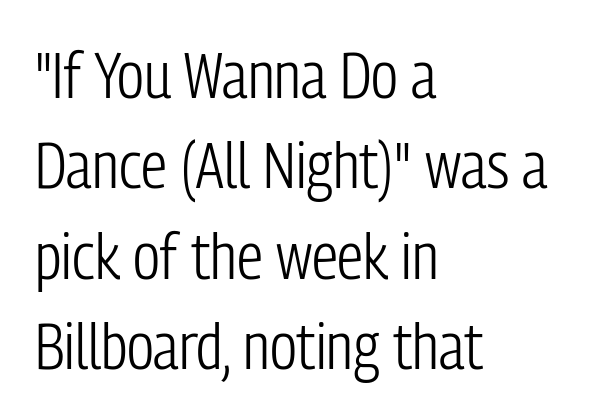
The image shows 65 px light, condensed sans-serif type, upright; set left-aligned, normal line spacing (1.39x), normal letter spacing, not underlined; low stroke contrast and a medium x-height.
